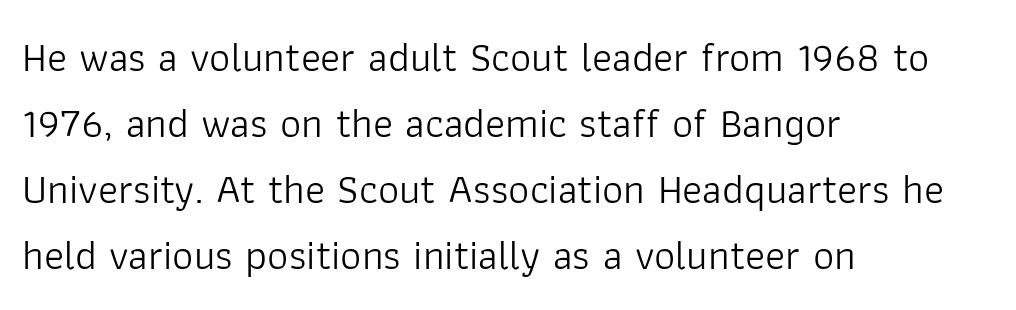
The image shows 42 px light sans-serif type, upright; set left-aligned, normal line spacing (1.57x), normal letter spacing, not underlined; low stroke contrast and a medium x-height.
